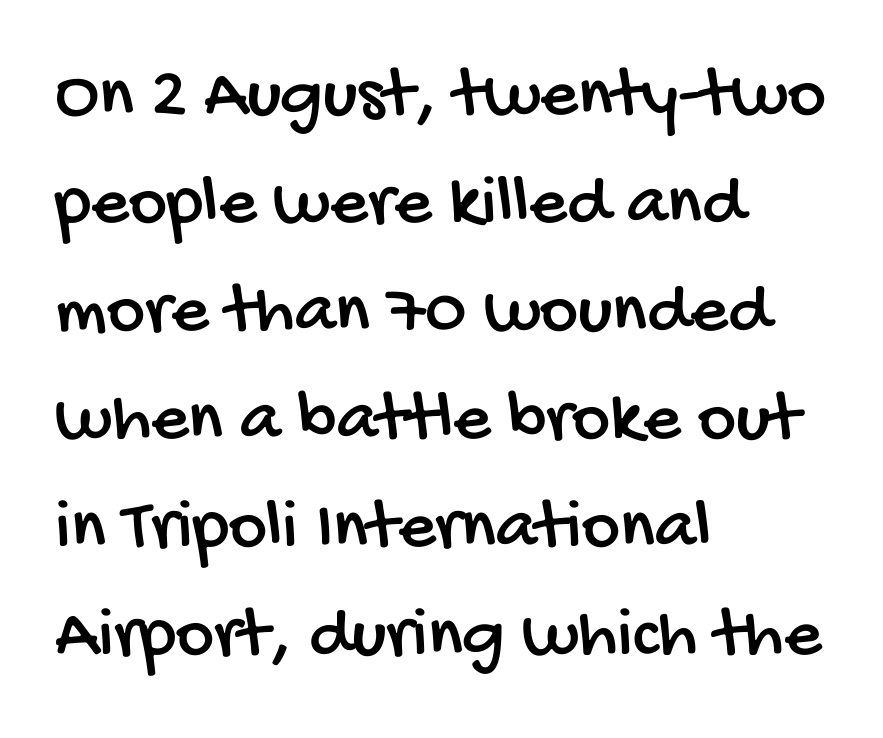
Q: Is the typeface a serif or a sans-serif typeface? A: Sans-serif.
Q: Is the text underlined? A: No.
Q: How is the paragraph aligned? A: Left-aligned.
Q: Is the spacing between letters normal or unusually wide? A: Normal.
Q: Is the spacing between lines tight, normal or loose? A: Normal.
Q: Width (condensed, normal, or wide)? A: Condensed.
Q: Stroke contrast? A: Low.
Q: x-height? A: Large.
Q: Monospaced? A: No.
